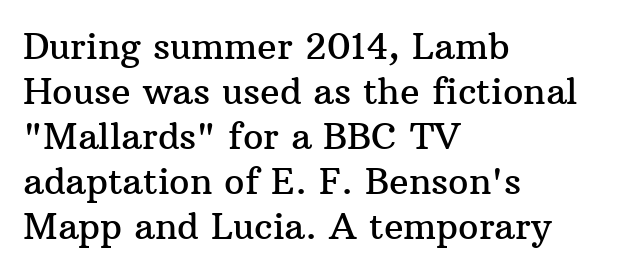
The image shows 36 px serif type, upright; set left-aligned, normal line spacing (1.25x), normal letter spacing, not underlined; medium stroke contrast and a medium x-height.
